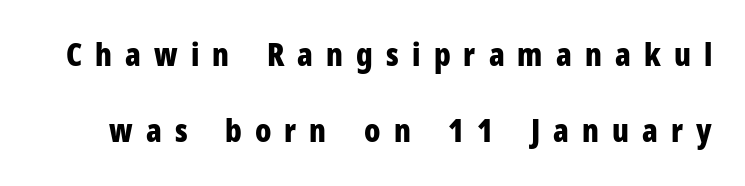
{"serif": "no", "italic": "no", "bold": "yes", "weight": "bold", "width": "condensed", "stroke_contrast": "low", "x_height": "medium", "monospaced": "no", "underline": "no", "line_spacing": "loose", "line_spacing_ratio": 2.38, "letter_spacing": "wide", "letter_spacing_em": 0.41, "glyph_px": 32}
